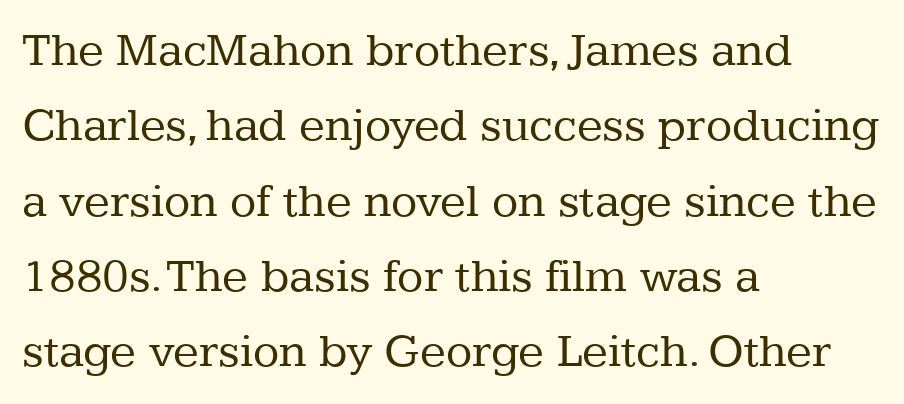
{"serif": "yes", "italic": "no", "bold": "no", "weight": "regular", "width": "normal", "stroke_contrast": "low", "x_height": "medium", "monospaced": "no", "underline": "no", "align": "left", "line_spacing": "normal", "line_spacing_ratio": 1.57, "letter_spacing": "normal", "letter_spacing_em": 0.0, "glyph_px": 48}
